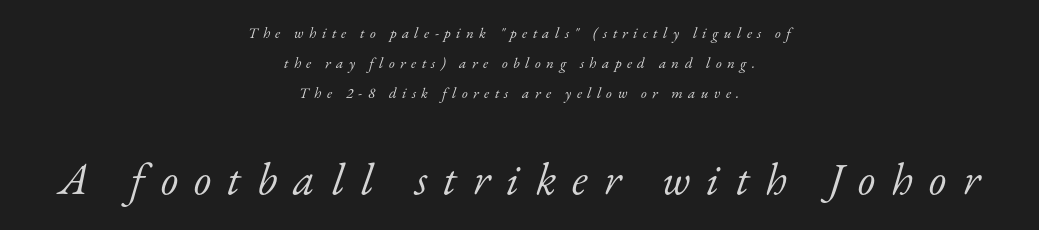
{"serif": "yes", "italic": "yes", "lean": "right", "slant_degrees": 17, "bold": "no", "weight": "light", "width": "normal", "stroke_contrast": "low", "x_height": "small", "monospaced": "no", "underline": "no", "align": "center", "line_spacing": "loose", "line_spacing_ratio": 2.0, "letter_spacing": "wide", "letter_spacing_em": 0.36, "larger_block": "second", "size_ratio": 3.0, "glyph_px": 45}
